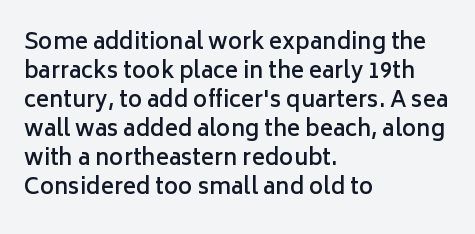
Q: Is the text bold? A: Semi-bold.
Q: Is the text italic (slanted)? A: No, it is upright.
Q: Is the text underlined? A: No.
Q: How is the paragraph aligned? A: Left-aligned.
Q: Is the spacing between letters normal or unusually wide? A: Normal.
Q: Is the spacing between lines tight, normal or loose? A: Normal.
